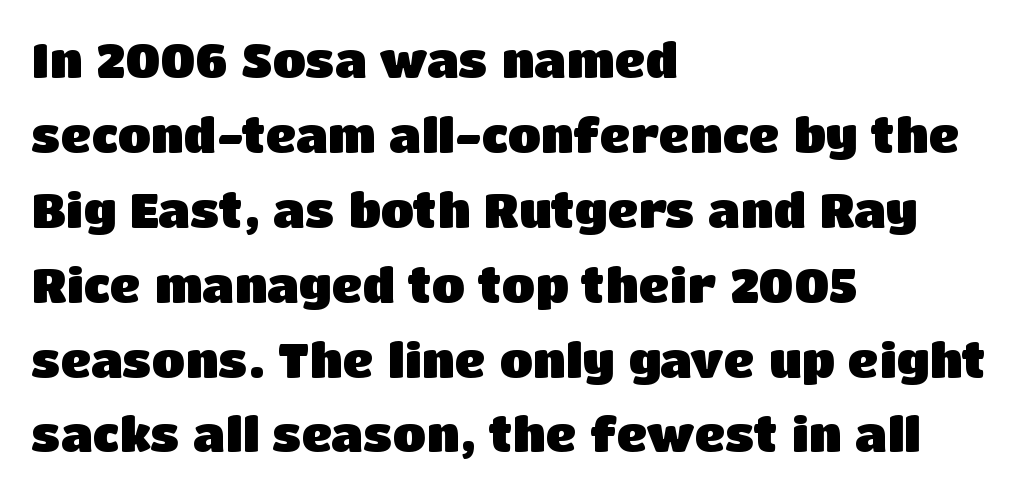
Upright lettering throughout. Line spacing here is normal. The strip under each line holds only bare page. Bold? Absolutely — the strokes are thick and heavy. Nothing unusual about the tracking: characters are spaced as the font intends. The rendering anchors every line to the left-hand side.
